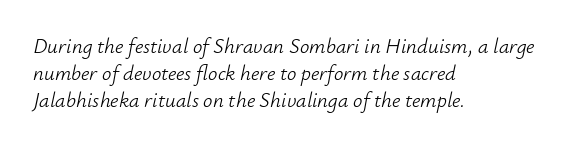
Q: Is the text bold? A: No.
Q: Is the text italic (slanted)? A: Yes, it leans right by about 12 degrees.
Q: Is the text underlined? A: No.
Q: How is the paragraph aligned? A: Left-aligned.
Q: Is the spacing between letters normal or unusually wide? A: Normal.
Q: Is the spacing between lines tight, normal or loose? A: Normal.
